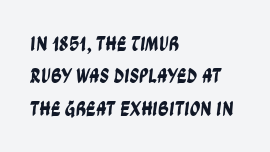
Q: Is the text underlined? A: No.
Q: How is the paragraph aligned? A: Left-aligned.
Q: Is the spacing between letters normal or unusually wide? A: Normal.
Q: Is the spacing between lines tight, normal or loose? A: Normal.
